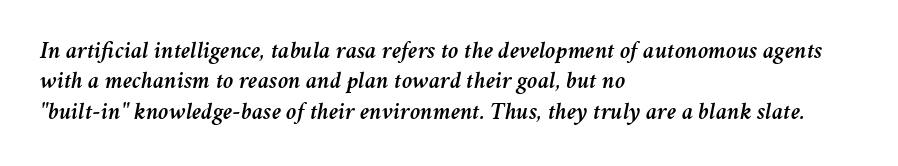
The image shows 24 px text type, italic (leaning right); set left-aligned, normal line spacing (1.27x), normal letter spacing, not underlined.
